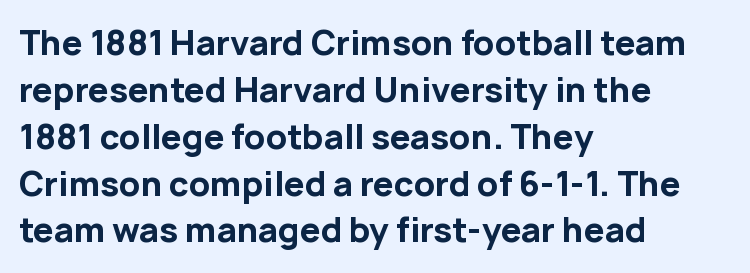
Typographically, this falls in the sans-serif category. Tall strokes in this sample are plumb rather than angled. Unmarked baselines from the first word to the last. Alignment: flush left. The strokes are fattened all the way to bold.
